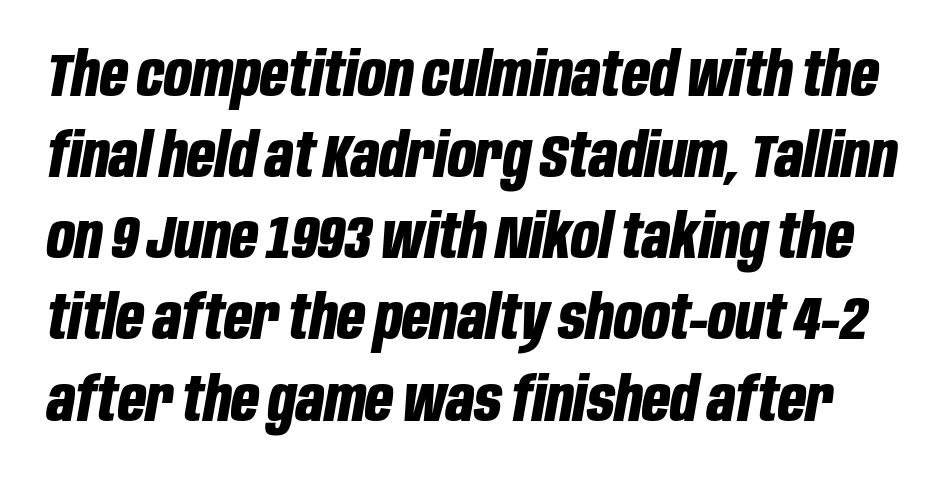
Q: Is the text bold? A: Yes.
Q: Is the text italic (slanted)? A: Yes, it leans right by about 10 degrees.
Q: Is the text underlined? A: No.
Q: Is the spacing between letters normal or unusually wide? A: Normal.
Q: Is the spacing between lines tight, normal or loose? A: Normal.
Q: Width (condensed, normal, or wide)? A: Condensed.
Q: Stroke contrast? A: Low.
Q: x-height? A: Large.
Q: Monospaced? A: No.
